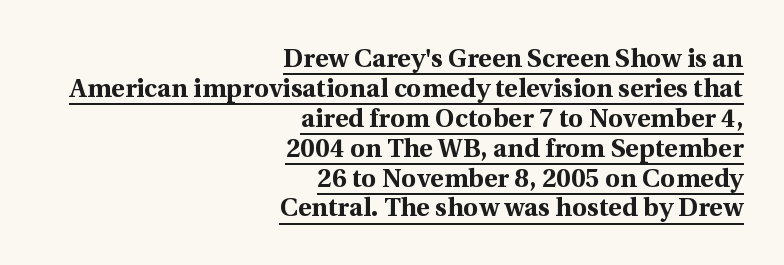
Nothing unusual about the tracking: characters are spaced as the font intends. Caption: lettering with a line underneath. Heavy-handed strokes throughout: this text is bold. Is there any slant? The stems are plumb.
